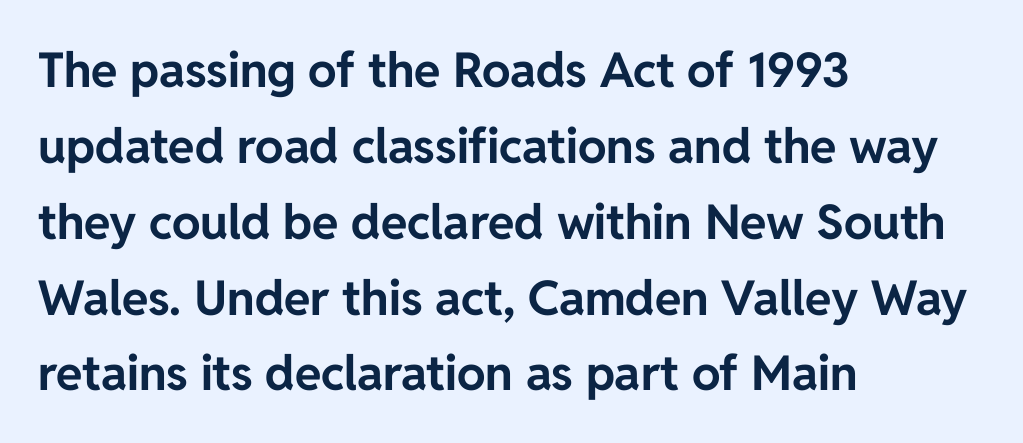
The image shows 48 px bold sans-serif type, upright; set left-aligned, normal line spacing (1.58x), normal letter spacing, not underlined; low stroke contrast and a medium x-height.
